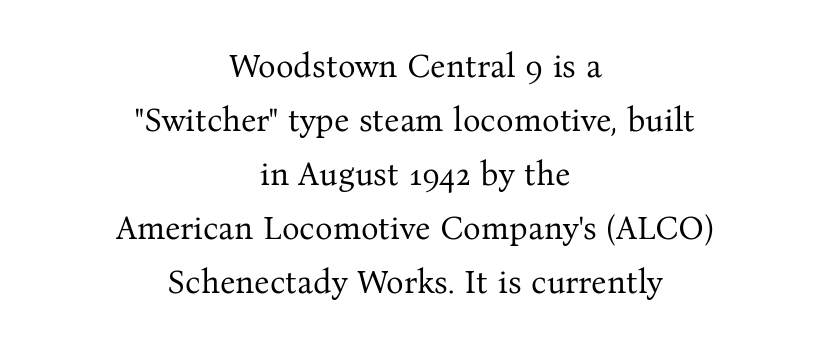
{"serif": "yes", "italic": "no", "bold": "no", "weight": "regular", "width": "normal", "stroke_contrast": "medium", "x_height": "medium", "monospaced": "no", "underline": "no", "align": "center", "line_spacing": "normal", "line_spacing_ratio": 1.64, "letter_spacing": "normal", "letter_spacing_em": 0.0, "glyph_px": 33}
